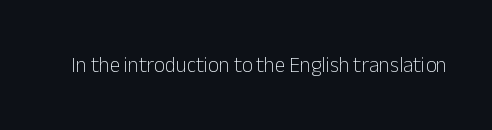
Q: Is the text bold? A: No.
Q: Is the text italic (slanted)? A: No, it is upright.
Q: Is the text underlined? A: No.
Q: Is the spacing between letters normal or unusually wide? A: Normal.
